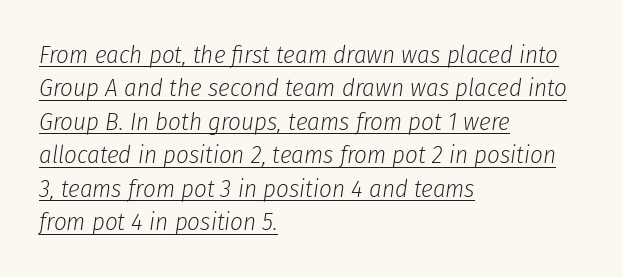
Q: Is the text bold? A: No.
Q: Is the text italic (slanted)? A: Yes, it leans right by about 8 degrees.
Q: Is the text underlined? A: Yes.
Q: How is the paragraph aligned? A: Left-aligned.
Q: Is the spacing between letters normal or unusually wide? A: Normal.
Q: Is the spacing between lines tight, normal or loose? A: Normal.
